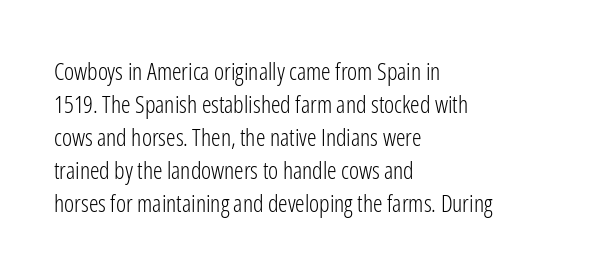
{"italic": "no", "bold": "no", "underline": "no", "align": "left", "line_spacing": "normal", "line_spacing_ratio": 1.37, "letter_spacing": "normal", "letter_spacing_em": 0.0, "glyph_px": 24}
